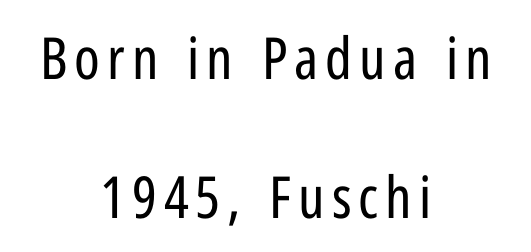
{"serif": "no", "italic": "no", "bold": "no", "weight": "regular", "width": "condensed", "stroke_contrast": "low", "x_height": "medium", "monospaced": "no", "underline": "no", "align": "center", "line_spacing": "loose", "line_spacing_ratio": 2.39, "glyph_px": 58}
